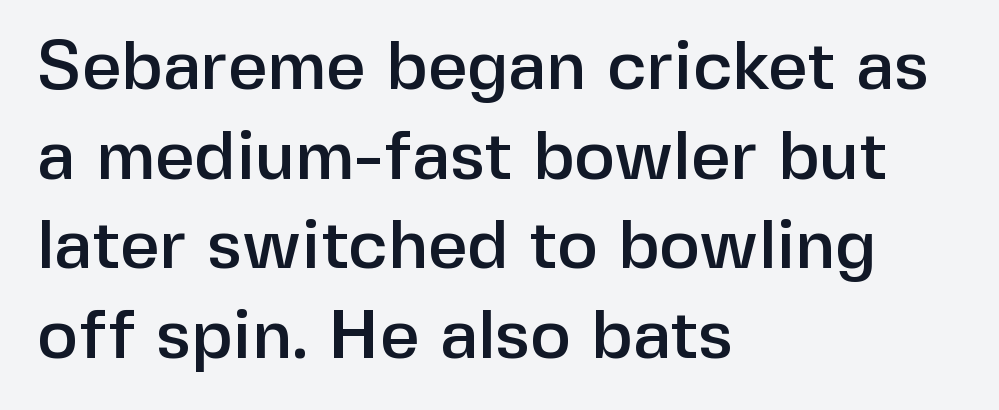
This is the regular roman posture of the typeface. In terms of letterspacing, this is plain default setting. What kind of face is this? One without serifs — a sans. Clear beneath every line of the passage. How would I describe the line gaps? Plain and ordinary. Where is the straight margin? On the left.
